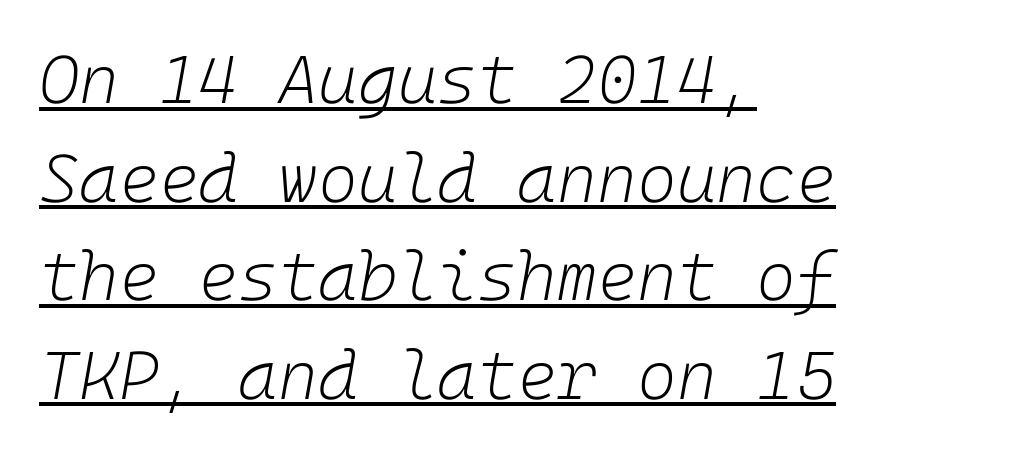
The image shows 68 px light type, italic (leaning right); set left-aligned, normal line spacing (1.45x), normal letter spacing, underlined; low stroke contrast and a medium x-height.
